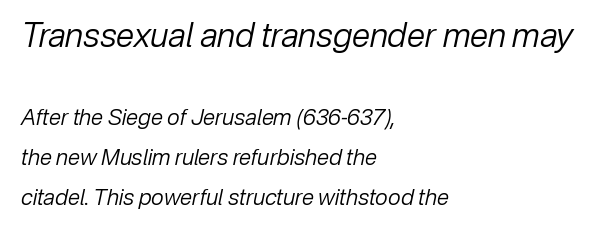
Line starts are locked; line ends wander. Which of the two is more prominent by size? The first, at the top. Letters rest on an invisible, unmarked baseline. These lines were composed using italics. The rendering uses natural spacing where letterforms have individual widths. Students, note that the glyphs here touch the page at normal intervals.
